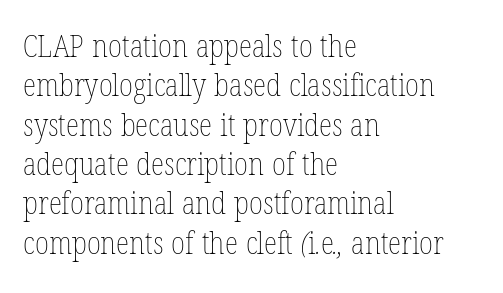
Q: Is the text bold? A: No.
Q: Is the text underlined? A: No.
Q: How is the paragraph aligned? A: Left-aligned.
Q: Is the spacing between letters normal or unusually wide? A: Normal.
Q: Is the spacing between lines tight, normal or loose? A: Normal.
Q: Width (condensed, normal, or wide)? A: Condensed.
Q: Stroke contrast? A: Low.
Q: x-height? A: Medium.
Q: Monospaced? A: No.
